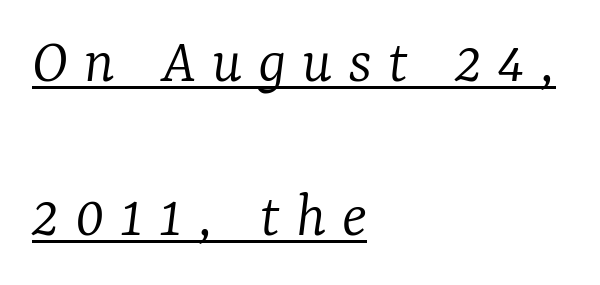
Q: Is the text bold? A: No.
Q: Is the text italic (slanted)? A: Yes, it leans right by about 7 degrees.
Q: Is the typeface a serif or a sans-serif typeface? A: Serif.
Q: Is the text underlined? A: Yes.
Q: How is the paragraph aligned? A: Left-aligned.
Q: Is the spacing between letters normal or unusually wide? A: Unusually wide.
Q: Is the spacing between lines tight, normal or loose? A: Loose.
Q: Width (condensed, normal, or wide)? A: Normal.
Q: Stroke contrast? A: Low.
Q: x-height? A: Medium.
Q: Monospaced? A: No.
